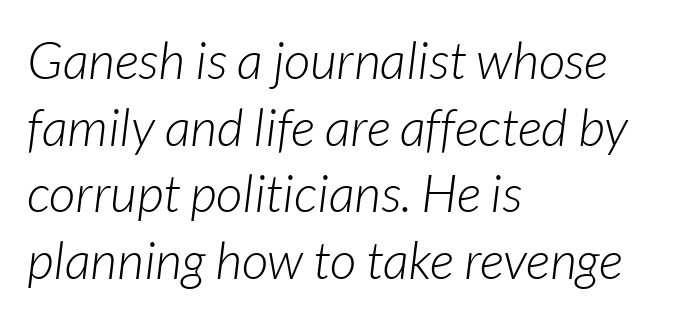
Slant detected: the letters are inclined. This rendering uses left alignment, leaving the right contour irregular. Compared with typical paragraphs, the rows here are spaced about the same. The foot of each line stays bare and open.
